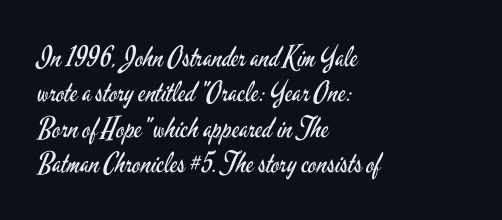
Q: Is the text bold? A: No.
Q: Is the text italic (slanted)? A: Yes.
Q: Is the typeface a serif or a sans-serif typeface? A: Sans-serif.
Q: Is the text underlined? A: No.
Q: How is the paragraph aligned? A: Left-aligned.
Q: Is the spacing between letters normal or unusually wide? A: Normal.
Q: Is the spacing between lines tight, normal or loose? A: Normal.
Q: Width (condensed, normal, or wide)? A: Condensed.
Q: Stroke contrast? A: Low.
Q: x-height? A: Small.
Q: Monospaced? A: No.
